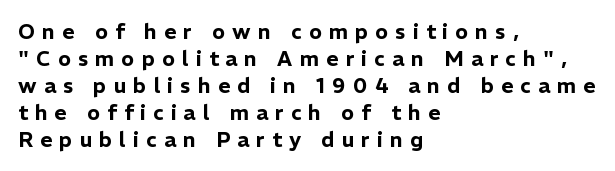
Underline: absent. You can tell it's not italic because the verticals are truly vertical. Short and long lines alike share a common starting point at left. A normal amount of white space separates one row of letters from the next. Inter-character spacing is expanded well beyond the font's built-in metrics.
